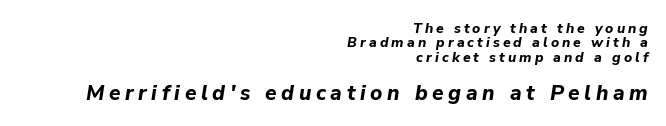
Q: Is the text bold? A: Yes.
Q: Is the text italic (slanted)? A: Yes, it leans right by about 9 degrees.
Q: Is the text underlined? A: No.
Q: How is the paragraph aligned? A: Right-aligned.
Q: Is the spacing between letters normal or unusually wide? A: Unusually wide.
Q: Is the spacing between lines tight, normal or loose? A: Tight.
Q: Which block of text is set in a larger size, the first (top) or the second (bottom)? A: The second (bottom) one.
